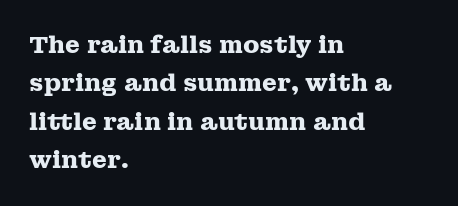
Check the space under the baseline: it is left empty. A classic flush-left, rag-right setting is used for this passage. These lines sit exactly where default settings would place them. Students, note that the glyphs here touch the page at normal intervals. The type sits square on the baseline with zero lean.
